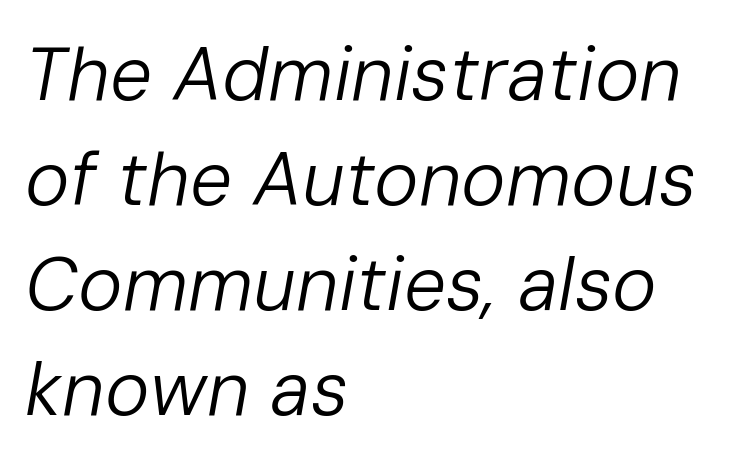
Q: Is the text bold? A: No.
Q: Is the text italic (slanted)? A: Yes, it leans right by about 10 degrees.
Q: Is the text underlined? A: No.
Q: How is the paragraph aligned? A: Left-aligned.
Q: Is the spacing between letters normal or unusually wide? A: Normal.
Q: Is the spacing between lines tight, normal or loose? A: Normal.
Q: Width (condensed, normal, or wide)? A: Normal.
Q: Stroke contrast? A: Low.
Q: x-height? A: Medium.
Q: Monospaced? A: No.
